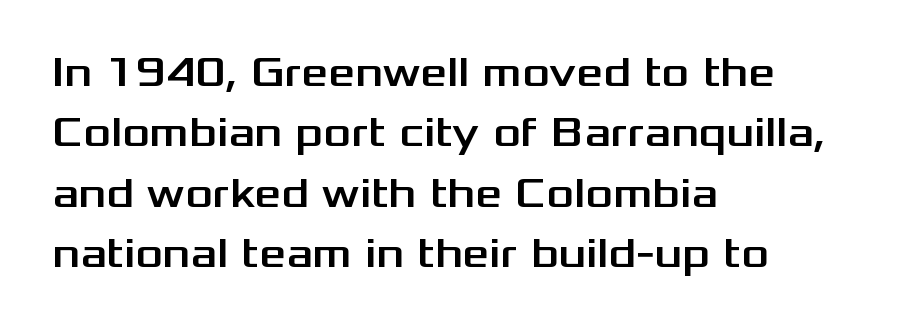
Standard letterfit; no display-style spreading of the glyphs. Leading: standard. Which margin do the lines hug? The left one — the right edge is uneven. Note the varied advance widths — an 'i' is clearly narrower than an 'm'. Letterform terminals end flat and unadorned throughout the passage.
